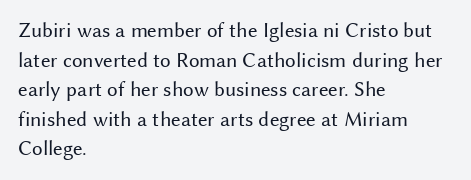
Q: Is the text bold? A: No.
Q: Is the text italic (slanted)? A: No, it is upright.
Q: Is the text underlined? A: No.
Q: How is the paragraph aligned? A: Left-aligned.
Q: Is the spacing between letters normal or unusually wide? A: Normal.
Q: Is the spacing between lines tight, normal or loose? A: Normal.
